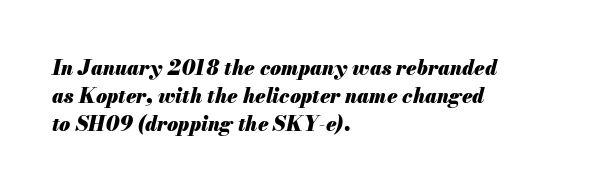
{"italic": "yes", "lean": "right", "slant_degrees": 13, "bold": "yes", "underline": "no", "align": "left", "line_spacing": "normal", "line_spacing_ratio": 1.41, "letter_spacing": "normal", "letter_spacing_em": 0.0, "glyph_px": 20}
